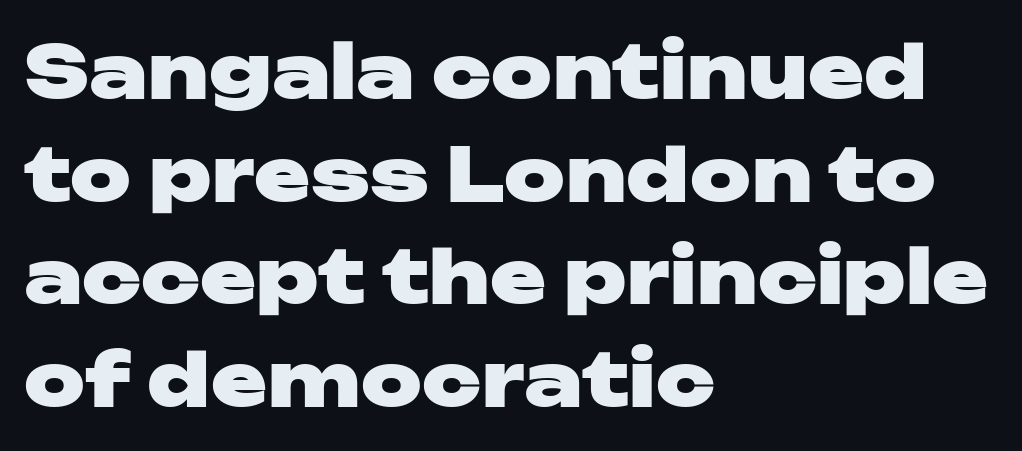
The specimen reads as upright at a glance. These lines stack with their left ends in a neat column. Rule under the text: the space is simply empty. The letters advance in unequal steps, a hallmark of proportional type.
